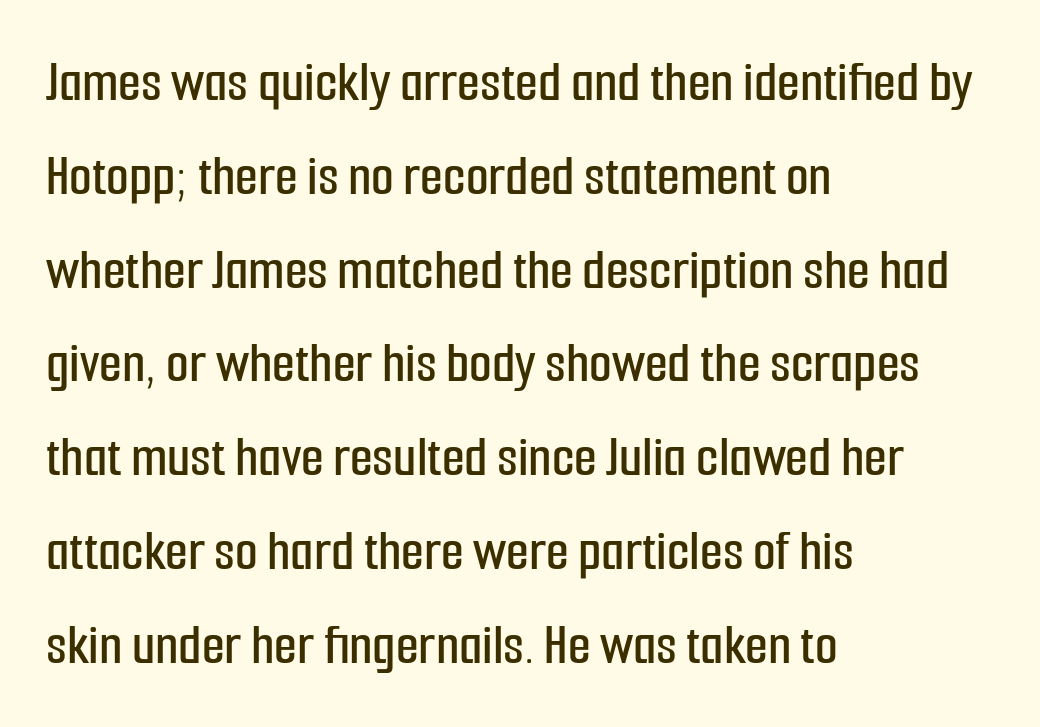
The image shows 59 px condensed sans-serif type, upright; set left-aligned, normal line spacing (1.59x), normal letter spacing, not underlined; low stroke contrast and a medium x-height.
